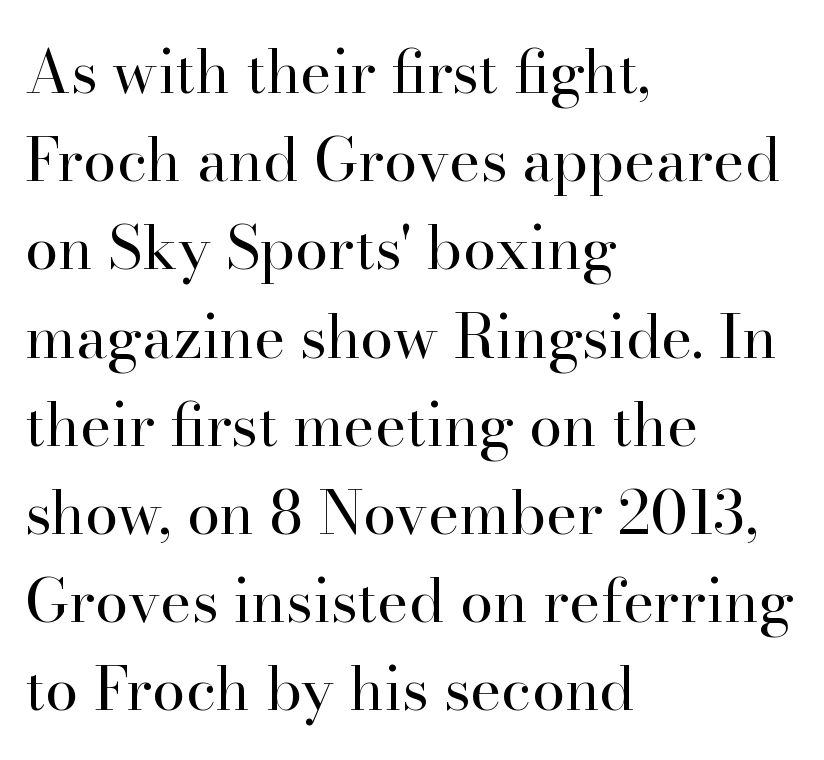
Unlike a clean sans, this face finishes its strokes with serifs. Italic? Not at all — the glyphs are vertical. This rendering leaves character spacing at its baseline value. Vertically, the passage feels balanced, rows spaced as you'd expect. Looks like regular typesetting: each glyph gets only the width it needs. Decoration check: the copy has no underline.
